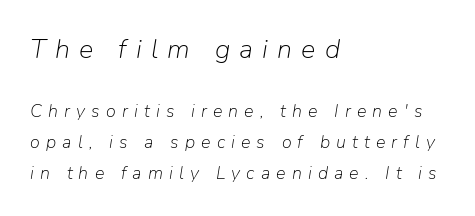
The image shows 27 px text type, italic (leaning right); set left-aligned, line spacing 1.72x, unusually wide letter spacing (+0.34 em), not underlined; the first (top) block is 1.5x larger.
